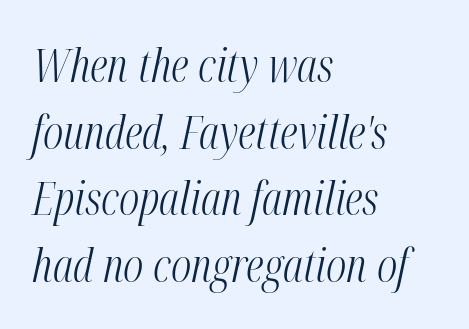
{"italic": "yes", "lean": "right", "slant_degrees": 12, "bold": "no", "weight": "light", "width": "condensed", "stroke_contrast": "medium", "x_height": "medium", "monospaced": "no", "underline": "no", "align": "left", "line_spacing": "normal", "line_spacing_ratio": 1.45, "letter_spacing": "normal", "letter_spacing_em": 0.0, "glyph_px": 46}
